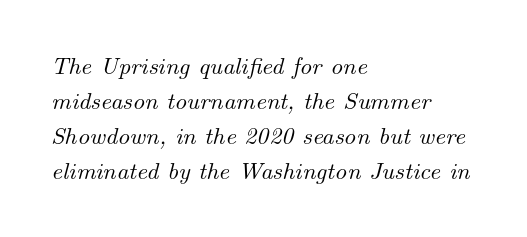
Honestly, there is no underline to notice here at all. Casual observation: everything's shoved over to the left. The passage shown has conventional tracking throughout. The axis of the letterforms is tilted away from vertical. The line-height multiplier appears to be the usual default.
